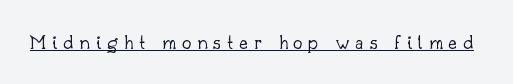
The image shows 21 px text type, upright; set unusually wide letter spacing (+0.28 em), underlined.
